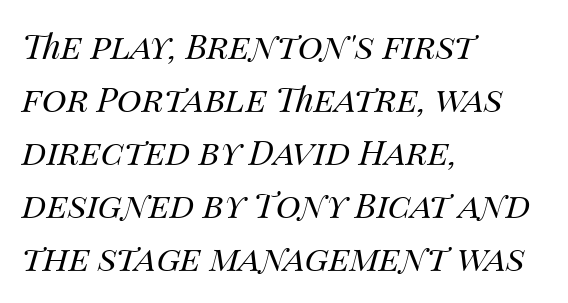
Q: Is the text bold? A: No.
Q: Is the text italic (slanted)? A: Yes, it leans right by about 14 degrees.
Q: Is the text underlined? A: No.
Q: How is the paragraph aligned? A: Left-aligned.
Q: Is the spacing between letters normal or unusually wide? A: Normal.
Q: Is the spacing between lines tight, normal or loose? A: Normal.
Q: Width (condensed, normal, or wide)? A: Normal.
Q: Stroke contrast? A: Medium.
Q: x-height? A: Large.
Q: Monospaced? A: No.
